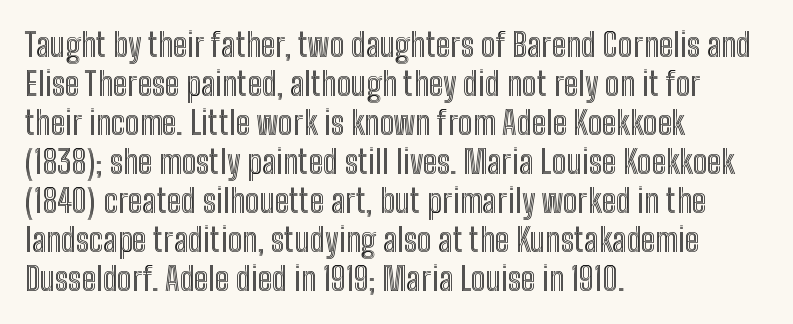
Q: Is the text italic (slanted)? A: No, it is upright.
Q: Is the text underlined? A: No.
Q: How is the paragraph aligned? A: Left-aligned.
Q: Is the spacing between letters normal or unusually wide? A: Normal.
Q: Width (condensed, normal, or wide)? A: Condensed.
Q: x-height? A: Medium.
Q: Monospaced? A: No.
